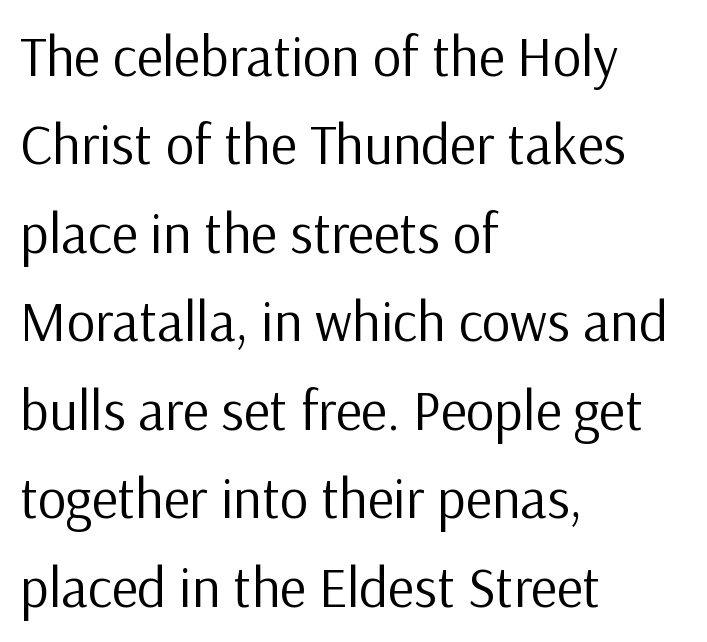
The image shows 56 px regular-weight sans-serif type, upright; set left-aligned, normal line spacing (1.58x), normal letter spacing, not underlined; low stroke contrast and a medium x-height.
